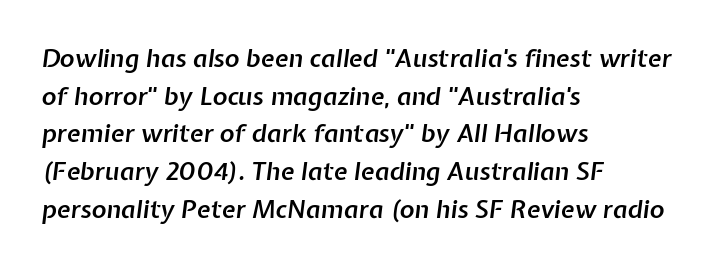
{"italic": "yes", "lean": "right", "slant_degrees": 7, "bold": "semi", "underline": "no", "align": "left", "line_spacing": "normal", "line_spacing_ratio": 1.51, "letter_spacing": "normal", "letter_spacing_em": 0.0, "glyph_px": 25}
